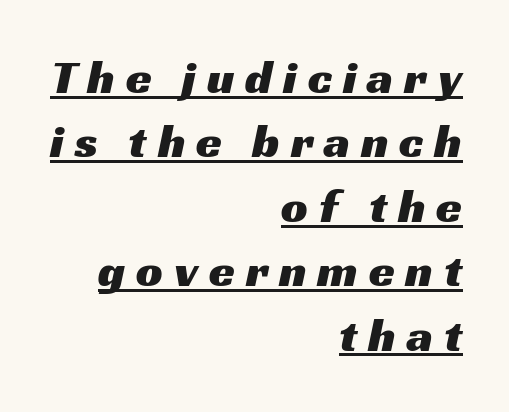
The image shows 47 px wide sans-serif type; set right-aligned, normal line spacing (1.37x), unusually wide letter spacing (+0.23 em), underlined; medium stroke contrast and a medium x-height.
